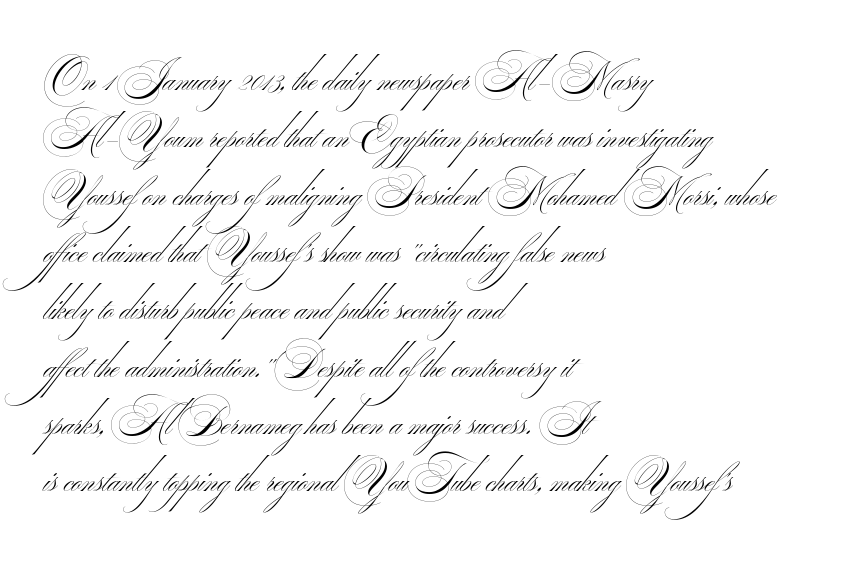
Q: Is the text bold? A: No.
Q: Is the typeface a serif or a sans-serif typeface? A: Sans-serif.
Q: Is the text underlined? A: No.
Q: How is the paragraph aligned? A: Left-aligned.
Q: Is the spacing between letters normal or unusually wide? A: Normal.
Q: Is the spacing between lines tight, normal or loose? A: Normal.
Q: Width (condensed, normal, or wide)? A: Wide.
Q: Stroke contrast? A: Medium.
Q: Monospaced? A: No.
